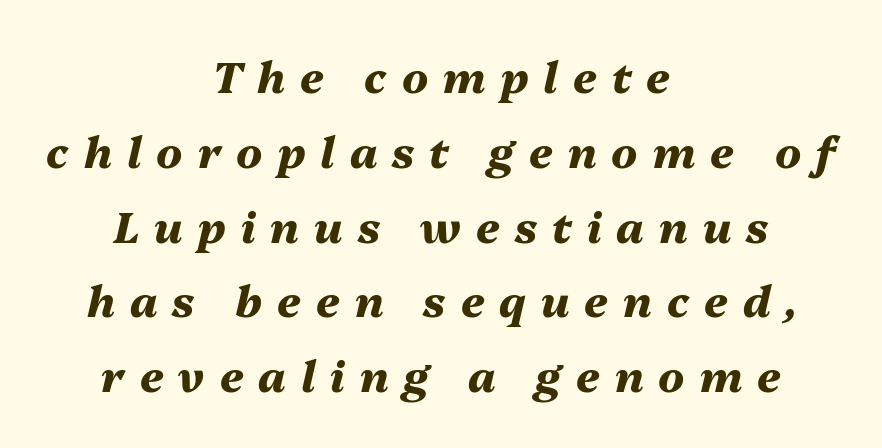
Glyph-to-glyph distance is far greater than everyday printed text. Is the type bold? Yes — the strokes are clearly thick and heavy. Underlining? Definitely not there. You could not count columns in this text — the font is proportionally spaced.
